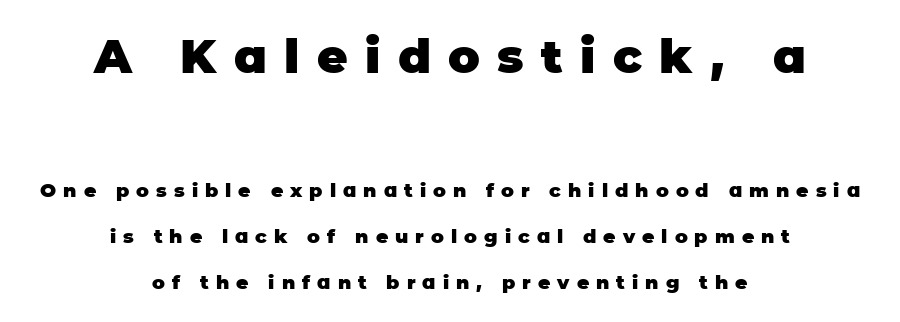
Q: Is the text bold? A: Yes.
Q: Is the text italic (slanted)? A: No, it is upright.
Q: Is the typeface a serif or a sans-serif typeface? A: Sans-serif.
Q: Is the text underlined? A: No.
Q: How is the paragraph aligned? A: Centered.
Q: Is the spacing between letters normal or unusually wide? A: Unusually wide.
Q: Is the spacing between lines tight, normal or loose? A: Loose.
Q: Which block of text is set in a larger size, the first (top) or the second (bottom)? A: The first (top) one.
Q: Width (condensed, normal, or wide)? A: Normal.
Q: Stroke contrast? A: Low.
Q: x-height? A: Large.
Q: Monospaced? A: No.
